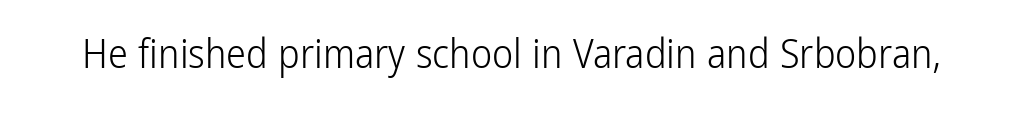
{"serif": "no", "italic": "no", "bold": "no", "weight": "light", "width": "condensed", "stroke_contrast": "low", "x_height": "medium", "monospaced": "no", "underline": "no", "letter_spacing": "normal", "letter_spacing_em": 0.0, "glyph_px": 40}
